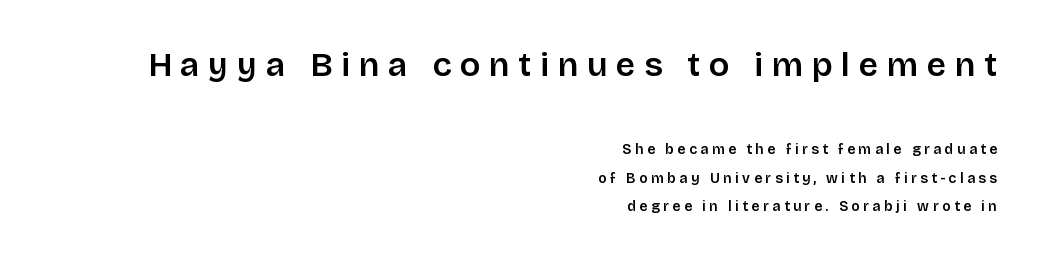
{"serif": "no", "italic": "no", "width": "normal", "stroke_contrast": "low", "x_height": "large", "monospaced": "no", "underline": "no", "align": "right", "line_spacing": "loose", "line_spacing_ratio": 2.03, "letter_spacing": "wide", "letter_spacing_em": 0.25, "larger_block": "first", "size_ratio": 2.43, "glyph_px": 34}
